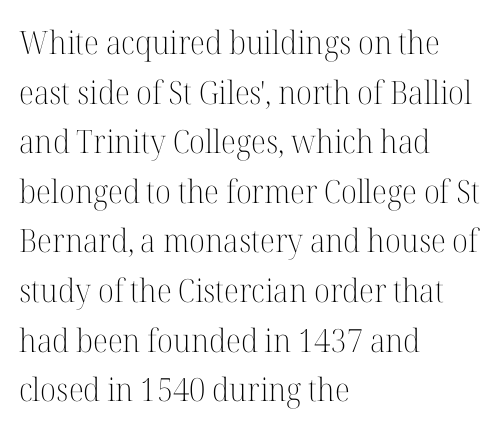
Honestly, there is no underline to notice here at all. No extra ink here — the face is not bold. The type sits square on the baseline with zero lean. Line spacing here is normal. Observe the ordinary spacing: letters are neighbours, not strangers.
